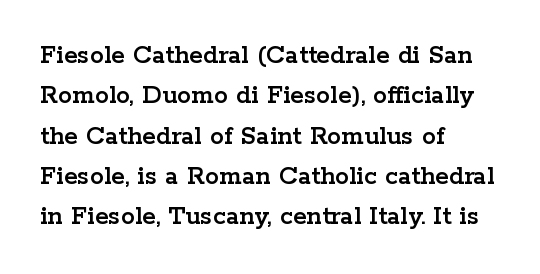
The image shows 28 px wide serif type, upright; set left-aligned, normal line spacing (1.44x), normal letter spacing, not underlined; low stroke contrast and a medium x-height.
